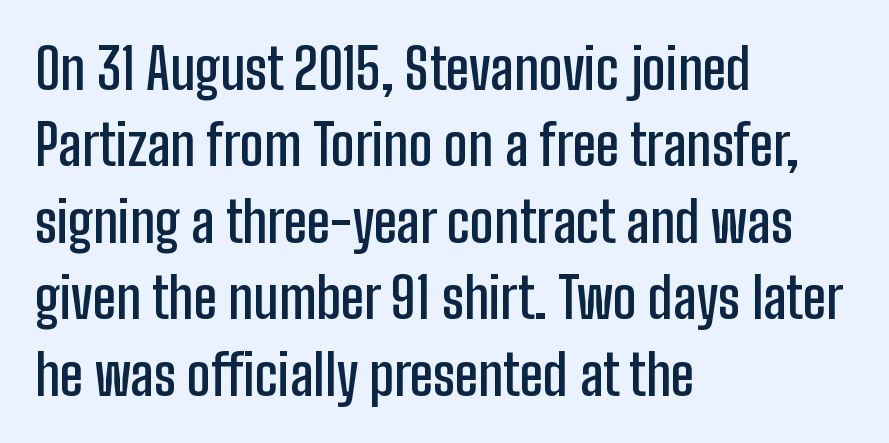
Q: Is the text bold? A: Semi-bold.
Q: Is the text italic (slanted)? A: No, it is upright.
Q: Is the typeface a serif or a sans-serif typeface? A: Sans-serif.
Q: Is the text underlined? A: No.
Q: How is the paragraph aligned? A: Left-aligned.
Q: Is the spacing between letters normal or unusually wide? A: Normal.
Q: Is the spacing between lines tight, normal or loose? A: Normal.
Q: Width (condensed, normal, or wide)? A: Condensed.
Q: Stroke contrast? A: Low.
Q: x-height? A: Medium.
Q: Monospaced? A: No.
